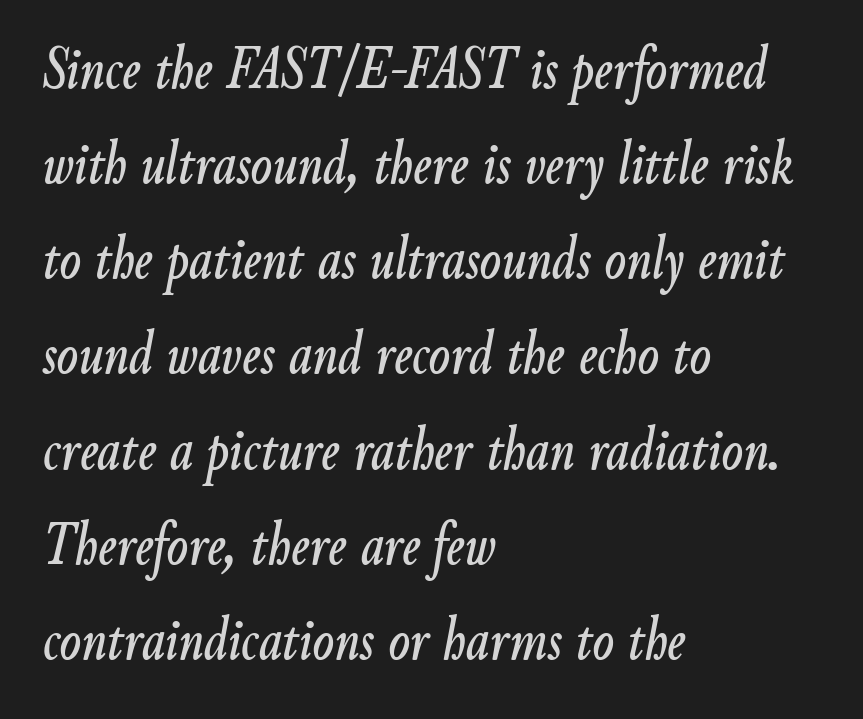
The image shows 63 px condensed type, italic (leaning right); set left-aligned, normal line spacing (1.51x), normal letter spacing, not underlined; low stroke contrast and a small x-height.
